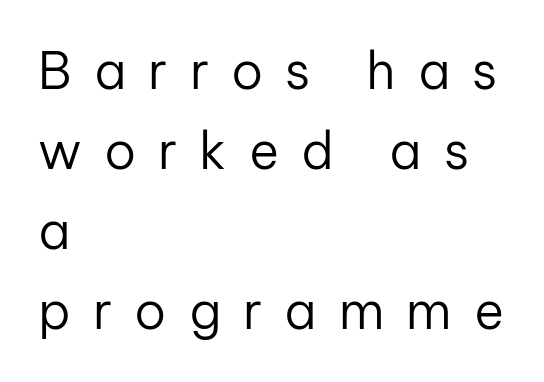
{"serif": "no", "italic": "no", "bold": "no", "weight": "regular", "width": "normal", "stroke_contrast": "low", "x_height": "medium", "monospaced": "no", "underline": "no", "align": "left", "line_spacing": "normal", "line_spacing_ratio": 1.57, "letter_spacing": "wide", "letter_spacing_em": 0.43, "glyph_px": 51}
